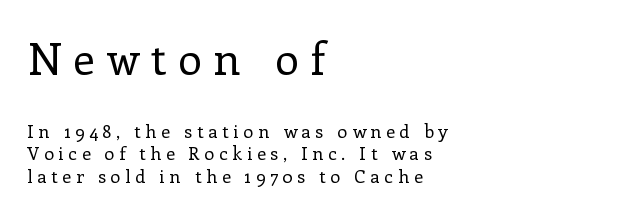
The image shows 44 px regular-weight serif type, upright; set left-aligned, normal line spacing (1.26x), unusually wide letter spacing (+0.26 em), not underlined; the first (top) block is 2.44x larger; low stroke contrast and a medium x-height.
